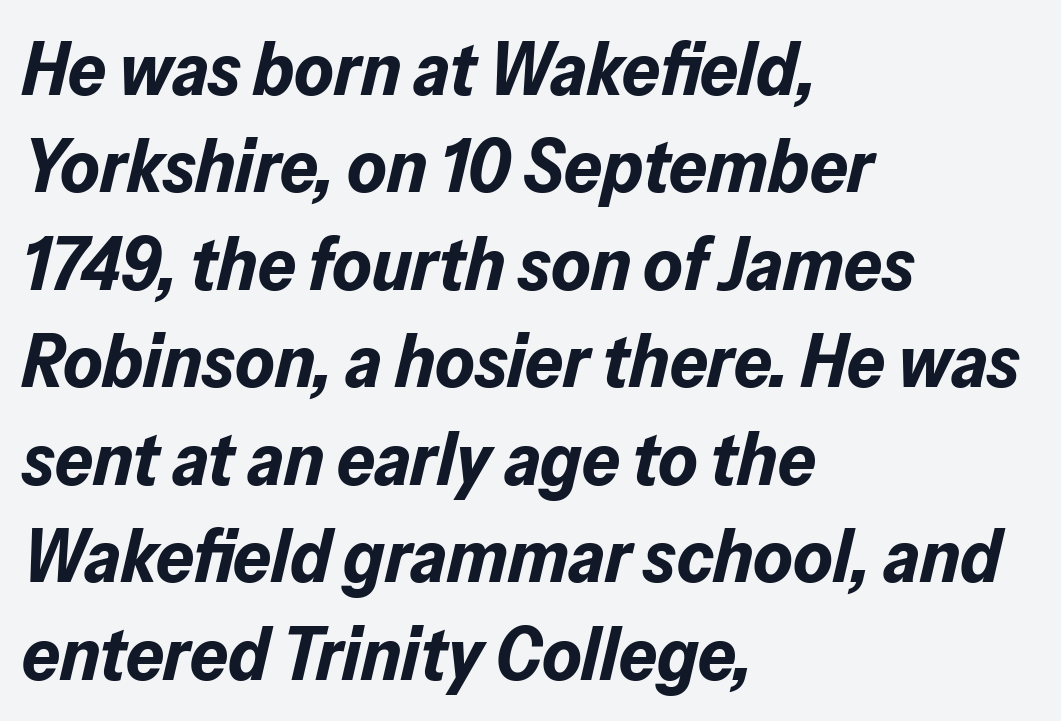
{"italic": "yes", "lean": "right", "slant_degrees": 13, "bold": "yes", "weight": "bold", "width": "normal", "stroke_contrast": "low", "x_height": "medium", "monospaced": "no", "underline": "no", "align": "left", "line_spacing": "normal", "line_spacing_ratio": 1.3, "letter_spacing": "normal", "letter_spacing_em": 0.0, "glyph_px": 75}
